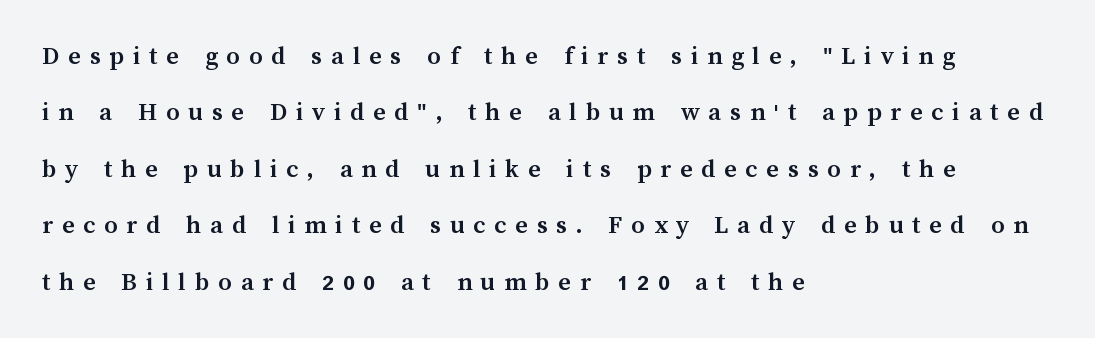
Q: Is the text bold? A: Yes.
Q: Is the text italic (slanted)? A: No, it is upright.
Q: Is the text underlined? A: No.
Q: How is the paragraph aligned? A: Left-aligned.
Q: Is the spacing between letters normal or unusually wide? A: Unusually wide.
Q: Is the spacing between lines tight, normal or loose? A: Loose.
